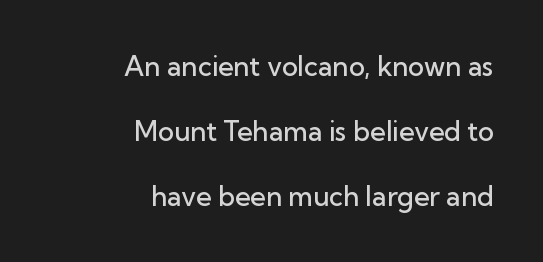
The image shows 27 px text type, upright; set right-aligned, loose line spacing (2.4x), normal letter spacing, not underlined.
